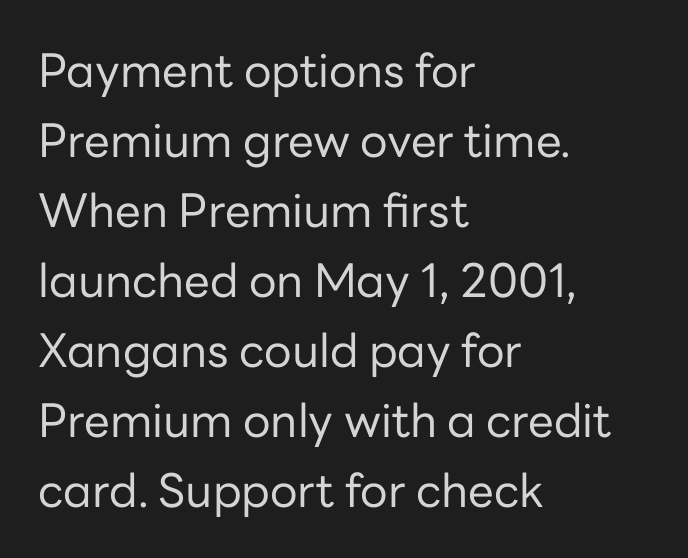
{"serif": "no", "italic": "no", "bold": "no", "weight": "regular", "width": "normal", "stroke_contrast": "low", "x_height": "medium", "monospaced": "no", "underline": "no", "align": "left", "line_spacing": "normal", "line_spacing_ratio": 1.52, "letter_spacing": "normal", "letter_spacing_em": 0.0, "glyph_px": 46}
